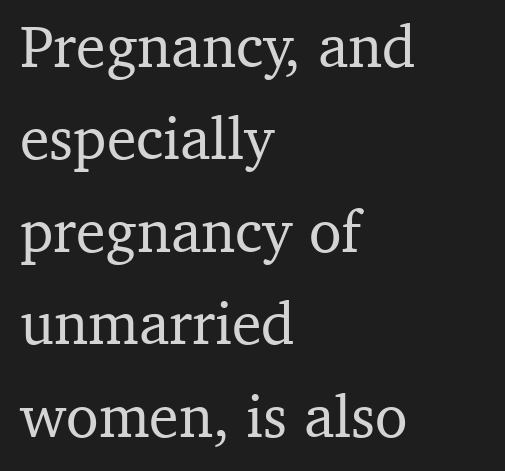
Q: Is the text italic (slanted)? A: No, it is upright.
Q: Is the typeface a serif or a sans-serif typeface? A: Serif.
Q: Is the text underlined? A: No.
Q: How is the paragraph aligned? A: Left-aligned.
Q: Is the spacing between letters normal or unusually wide? A: Normal.
Q: Is the spacing between lines tight, normal or loose? A: Normal.
Q: Width (condensed, normal, or wide)? A: Normal.
Q: Stroke contrast? A: Medium.
Q: x-height? A: Medium.
Q: Monospaced? A: No.
